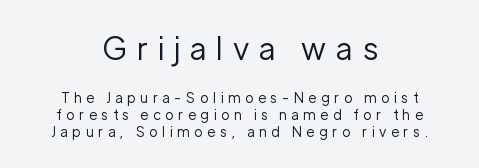
Q: Is the text bold? A: No.
Q: Is the text italic (slanted)? A: No, it is upright.
Q: Is the typeface a serif or a sans-serif typeface? A: Sans-serif.
Q: Is the text underlined? A: No.
Q: How is the paragraph aligned? A: Centered.
Q: Is the spacing between letters normal or unusually wide? A: Unusually wide.
Q: Which block of text is set in a larger size, the first (top) or the second (bottom)? A: The first (top) one.
Q: Width (condensed, normal, or wide)? A: Normal.
Q: Stroke contrast? A: Low.
Q: x-height? A: Medium.
Q: Monospaced? A: No.
